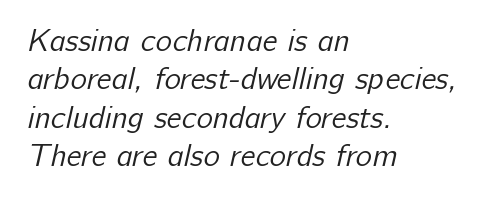
Stems and bowls with no extra thickness — not bold. The typeface chosen for these lines omits serifs. This sample is left-justified, so line endings fall wherever the words run out. Descenders are the only things crossing below the line.
